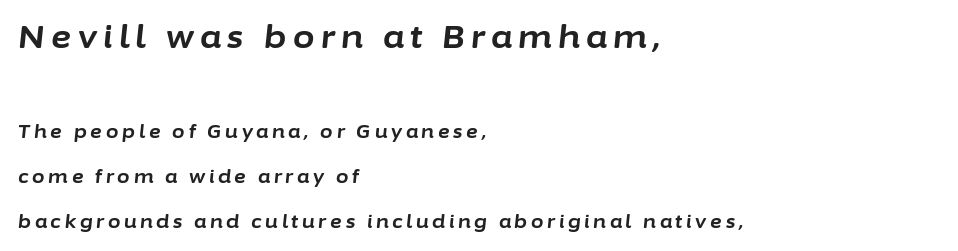
The image shows 31 px bold type, italic (leaning right); set left-aligned, loose line spacing (2.49x), unusually wide letter spacing (+0.21 em), not underlined; the first (top) block is 1.72x larger; low stroke contrast and a medium x-height.
